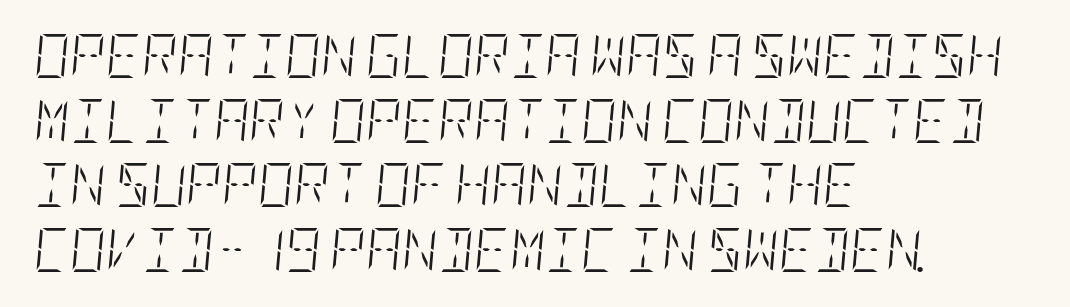
{"italic": "yes", "lean": "right", "slant_degrees": 5, "bold": "no", "weight": "light", "width": "condensed", "stroke_contrast": "low", "x_height": "large", "underline": "no", "align": "left", "line_spacing": "normal", "line_spacing_ratio": 1.47, "letter_spacing": "normal", "letter_spacing_em": 0.0, "glyph_px": 44}
